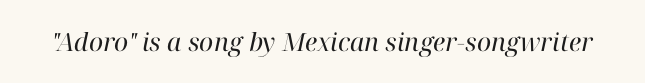
A quiet, ordinary-to-light weight characterises the typeface. A typesetter would call this zero additional tracking. The typography opts for an oblique posture over an upright one. Beneath every word, the page is bare.
